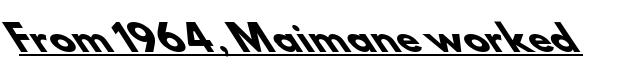
Weight: bold. The lettering is marked with a stroke running underneath it. No extra tracking has been applied to these lines. The face used here is a sans, in the tradition of grotesques and geometrics. Varying glyph widths throughout — classic text-font behaviour.
